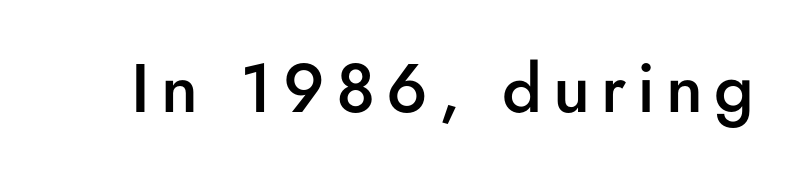
A typesetter would call this proportional, since set widths differ per character. The string is rendered with underlining switched off. The font family rendered here belongs to the sans-serif group. As a designer I'd log this as weight 600, semibold.
